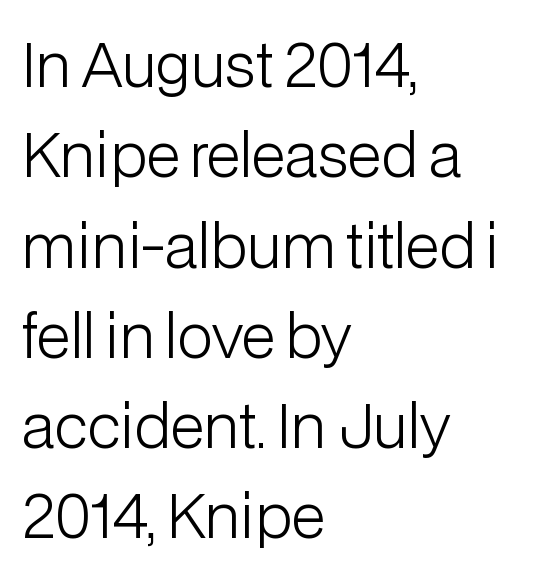
Q: Is the text bold? A: No.
Q: Is the text italic (slanted)? A: No, it is upright.
Q: Is the typeface a serif or a sans-serif typeface? A: Sans-serif.
Q: Is the text underlined? A: No.
Q: How is the paragraph aligned? A: Left-aligned.
Q: Is the spacing between letters normal or unusually wide? A: Normal.
Q: Is the spacing between lines tight, normal or loose? A: Normal.
Q: Width (condensed, normal, or wide)? A: Normal.
Q: Stroke contrast? A: Low.
Q: x-height? A: Medium.
Q: Monospaced? A: No.
